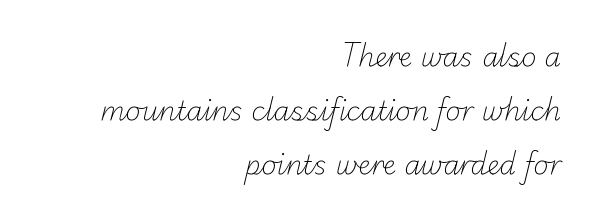
The image shows 26 px text type; set right-aligned, loose line spacing (2.07x), normal letter spacing, not underlined.
